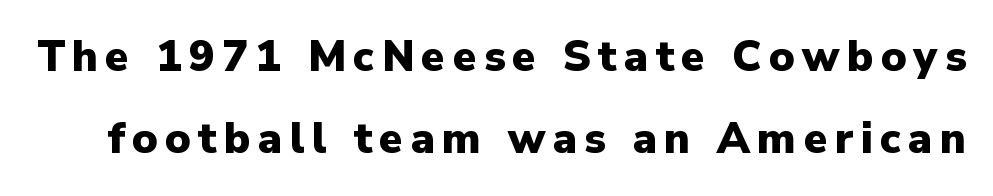
{"serif": "no", "italic": "no", "bold": "yes", "weight": "heavy", "width": "normal", "stroke_contrast": "low", "x_height": "medium", "monospaced": "no", "underline": "no", "line_spacing": "loose", "line_spacing_ratio": 1.9, "glyph_px": 43}
